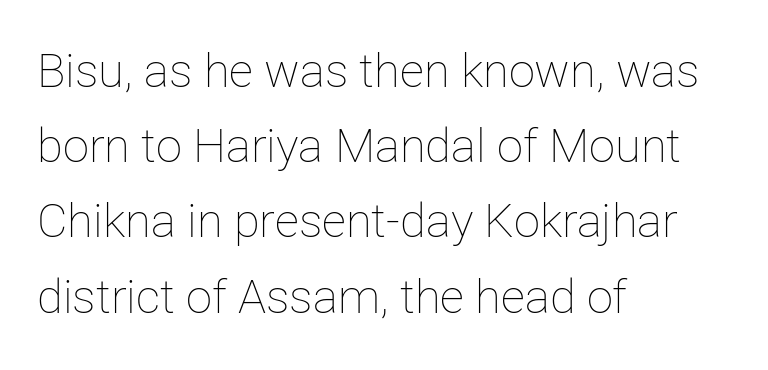
The image shows 47 px thin type, upright; set left-aligned, normal line spacing (1.6x), normal letter spacing, not underlined; low stroke contrast and a medium x-height.
